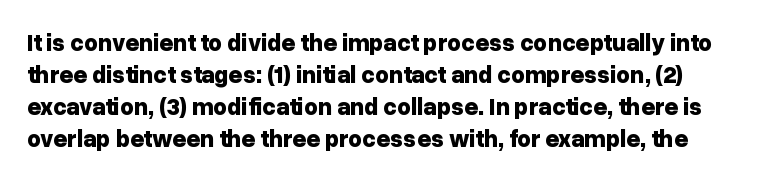
The characters look thick and weighty, a clear bold. Designer's note — italics off, roman on. Tracking here is standard; glyphs follow each other at the usual distance. Rule under the text: the space is simply empty.
